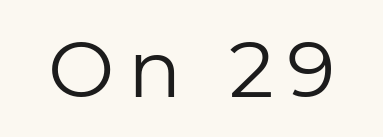
{"serif": "no", "italic": "no", "bold": "no", "weight": "regular", "width": "normal", "stroke_contrast": "low", "x_height": "medium", "monospaced": "no", "underline": "no", "glyph_px": 79}
